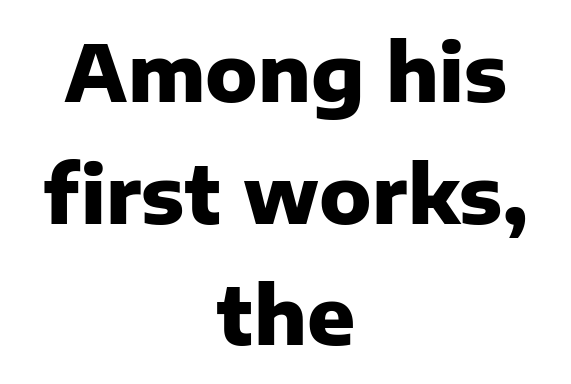
The image shows 79 px heavy sans-serif type, upright; set centered, normal line spacing (1.54x), normal letter spacing, not underlined; low stroke contrast and a medium x-height.
